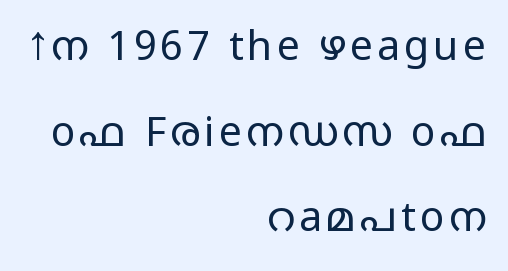
Q: Is the text bold? A: No.
Q: Is the text italic (slanted)? A: No, it is upright.
Q: Is the typeface a serif or a sans-serif typeface? A: Sans-serif.
Q: Is the text underlined? A: No.
Q: How is the paragraph aligned? A: Right-aligned.
Q: Is the spacing between lines tight, normal or loose? A: Loose.
Q: Width (condensed, normal, or wide)? A: Wide.
Q: Stroke contrast? A: Low.
Q: x-height? A: Medium.
Q: Monospaced? A: No.
